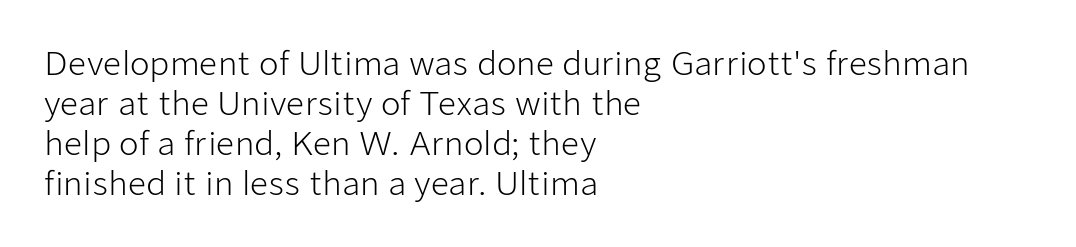
Typeset ragged right — the left edge is the straight one. To sum up the face: it is a sans, with no serifs. Is there much room between lines? A standard amount, neither cramped nor airy. Note the varied advance widths — an 'i' is clearly narrower than an 'm'. The zone under the glyphs is completely vacant.
